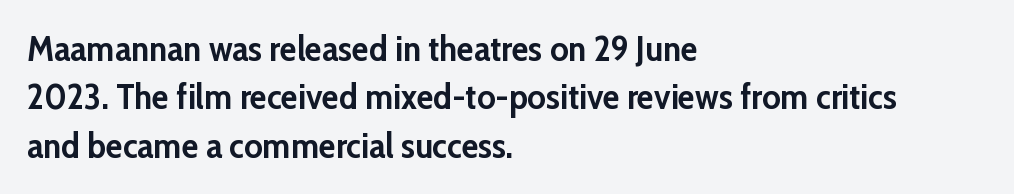
This rendering employs a face without finishing strokes, i.e., a sans-serif. Look at the tracking — it's just the regular setting, nothing added. These lines stack with their left ends in a neat column. Summary of weight: heavy, a full bold. Characters remain perfectly vertical along every line.
